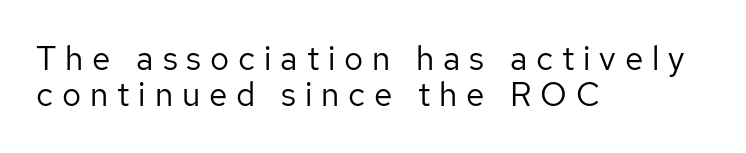
Q: Is the text bold? A: No.
Q: Is the text italic (slanted)? A: No, it is upright.
Q: Is the typeface a serif or a sans-serif typeface? A: Sans-serif.
Q: Is the text underlined? A: No.
Q: How is the paragraph aligned? A: Left-aligned.
Q: Is the spacing between letters normal or unusually wide? A: Unusually wide.
Q: Is the spacing between lines tight, normal or loose? A: Tight.
Q: Width (condensed, normal, or wide)? A: Normal.
Q: Stroke contrast? A: Low.
Q: x-height? A: Medium.
Q: Monospaced? A: No.
